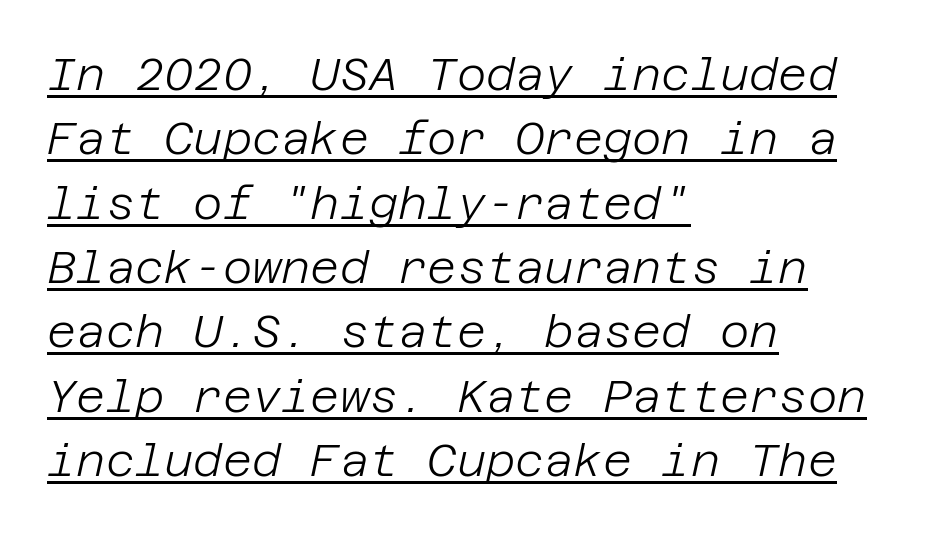
Regular leading. Rendered with sloped, italic letterforms. The lines in this sample share a left origin and differ only in where they stop. Nothing unusual about the tracking: characters are spaced as the font intends. Is this a heavy cut? Hardly; it is regular or lighter. Beneath each row of characters lies a ruled line.
